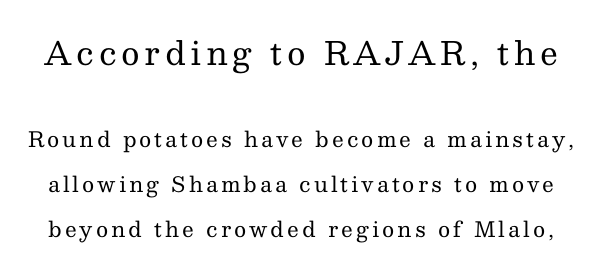
Q: Is the text bold? A: No.
Q: Is the text italic (slanted)? A: No, it is upright.
Q: Is the typeface a serif or a sans-serif typeface? A: Serif.
Q: Is the text underlined? A: No.
Q: Is the spacing between lines tight, normal or loose? A: Loose.
Q: Which block of text is set in a larger size, the first (top) or the second (bottom)? A: The first (top) one.
Q: Width (condensed, normal, or wide)? A: Normal.
Q: Stroke contrast? A: Medium.
Q: x-height? A: Medium.
Q: Monospaced? A: No.
